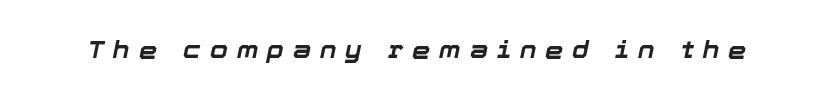
The image shows 23 px bold type, italic (leaning right); set unusually wide letter spacing (+0.39 em), not underlined.
